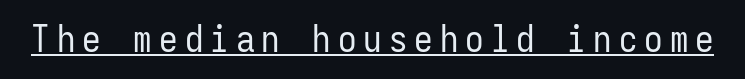
Summary of weight: not heavy and not bold. Monospaced: the letters line up in strict vertical columns. Underline: present. Serifs: no, the terminals of the letterforms are clean. The letters stand upright; this is a roman face.
